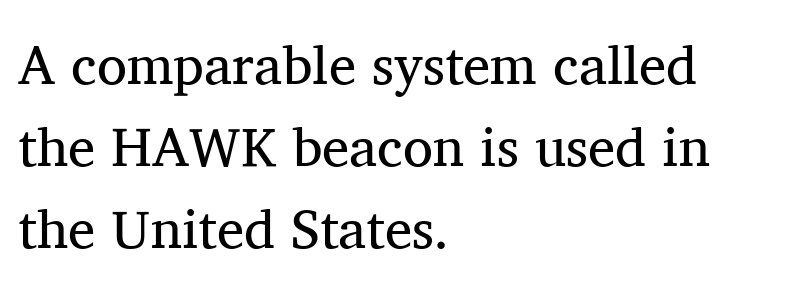
{"serif": "yes", "italic": "no", "bold": "no", "weight": "regular", "width": "normal", "stroke_contrast": "medium", "x_height": "medium", "monospaced": "no", "underline": "no", "align": "left", "line_spacing": "normal", "line_spacing_ratio": 1.49, "letter_spacing": "normal", "letter_spacing_em": 0.0, "glyph_px": 55}
